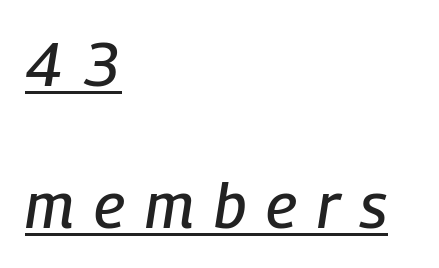
This sample trades compactness for vertical openness between lines. A rule runs beneath these lines of type. Visually the block forms a straight wall on the left and a jagged coastline on the right. Compared with ordinary roman type, these characters are visibly tilted.
